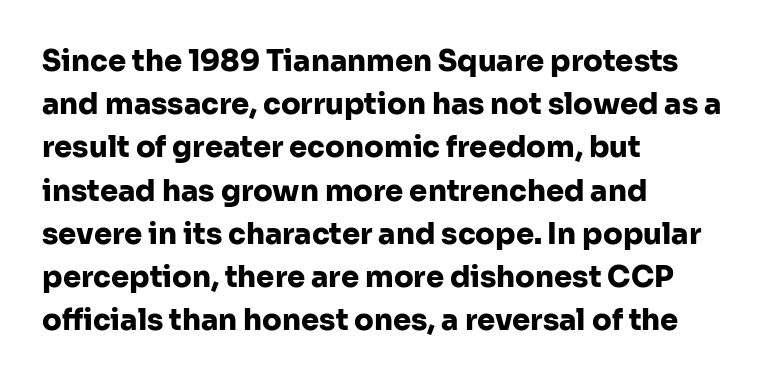
The image shows 29 px heavy sans-serif type, upright; set left-aligned, normal line spacing (1.49x), normal letter spacing, not underlined; low stroke contrast and a medium x-height.
